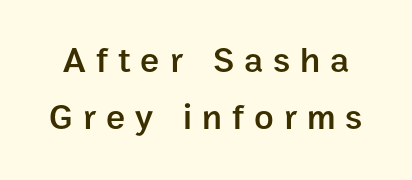
{"serif": "no", "italic": "no", "bold": "semi", "weight": "semibold", "width": "normal", "stroke_contrast": "low", "x_height": "medium", "monospaced": "no", "underline": "no", "line_spacing": "normal", "line_spacing_ratio": 1.58, "letter_spacing": "wide", "letter_spacing_em": 0.28, "glyph_px": 36}
